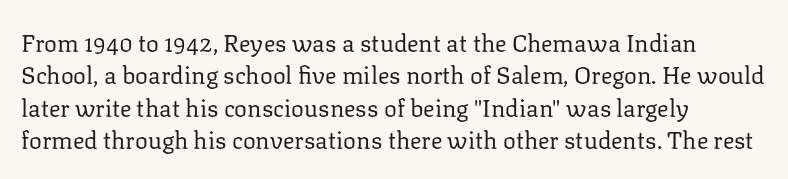
The image shows 24 px text type, upright; set left-aligned, normal line spacing (1.35x), normal letter spacing, not underlined.
